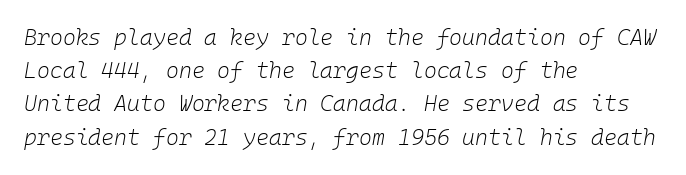
The image shows 22 px text type, italic (leaning right); set left-aligned, normal line spacing (1.51x), normal letter spacing, not underlined.
